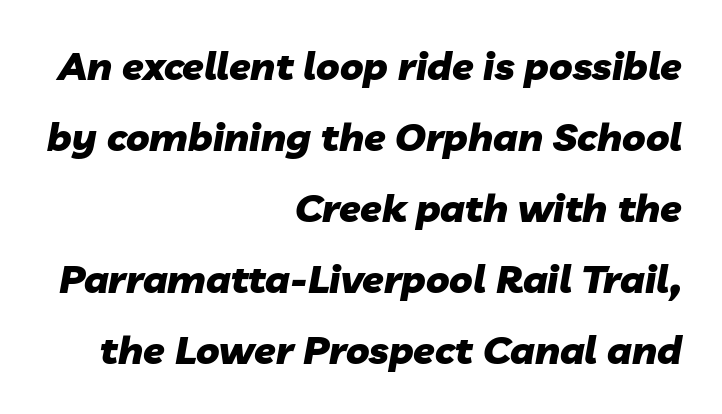
Q: Is the text bold? A: Yes.
Q: Is the text italic (slanted)? A: Yes, it leans right by about 10 degrees.
Q: Is the text underlined? A: No.
Q: How is the paragraph aligned? A: Right-aligned.
Q: Is the spacing between letters normal or unusually wide? A: Normal.
Q: Width (condensed, normal, or wide)? A: Normal.
Q: Stroke contrast? A: Low.
Q: x-height? A: Medium.
Q: Monospaced? A: No.
